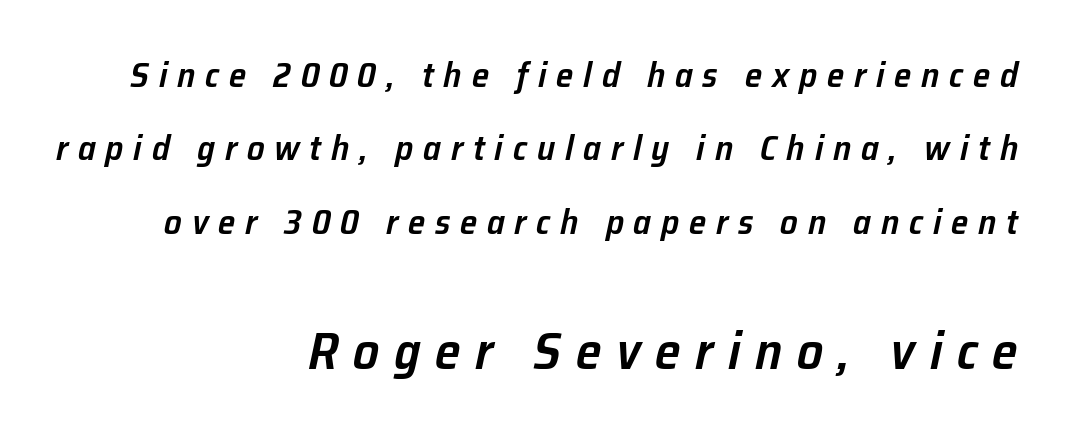
The image shows 52 px semibold type, italic (leaning right); set right-aligned, loose line spacing (2.1x), unusually wide letter spacing (+0.28 em), not underlined; the second (bottom) block is 1.49x larger; low stroke contrast and a medium x-height.
